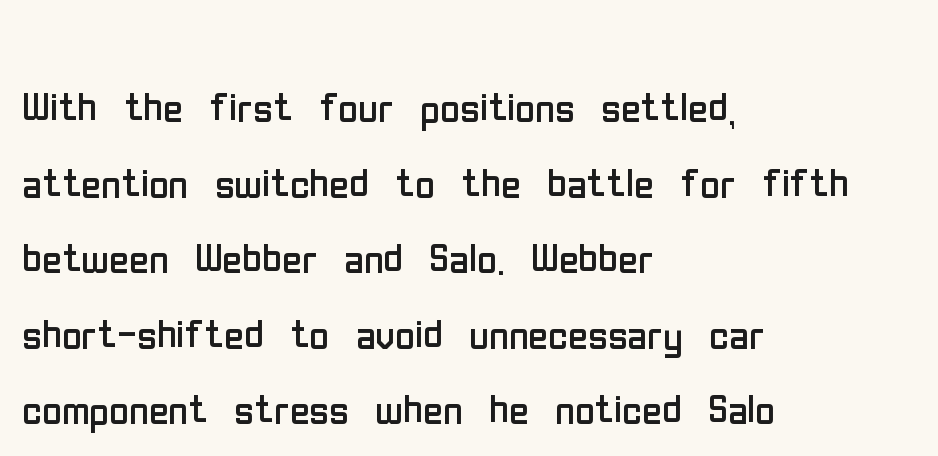
{"serif": "no", "italic": "no", "bold": "no", "weight": "regular", "width": "condensed", "stroke_contrast": "low", "x_height": "medium", "monospaced": "no", "underline": "no", "align": "left", "line_spacing": "normal", "line_spacing_ratio": 1.4, "letter_spacing": "normal", "letter_spacing_em": 0.0, "glyph_px": 54}
